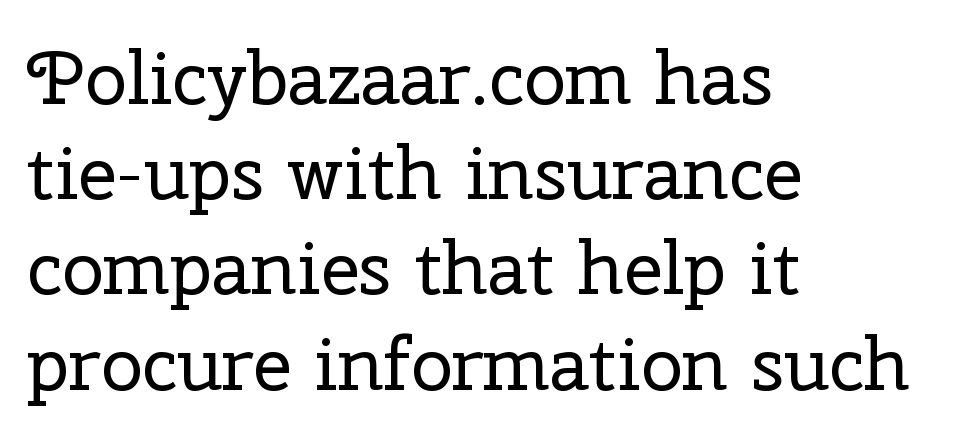
Compared with typical paragraphs, the rows here are spaced about the same. The text was rendered using a seriffed face with decorative stroke endings. Tracking here is standard; glyphs follow each other at the usual distance. Check under the words: just untouched page. If you drew a ruler down the left edge, every line would touch it.
